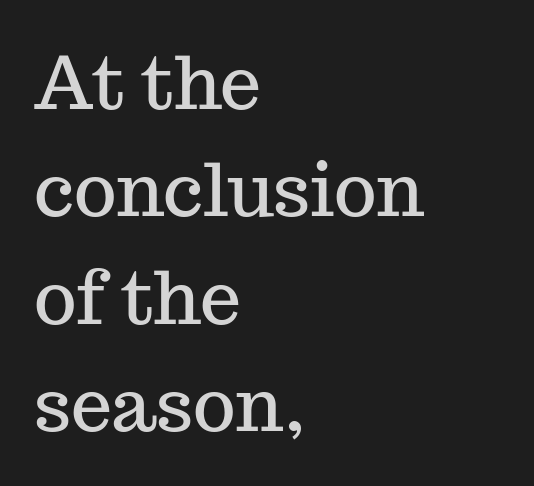
Regular leading. These lines are composed in type with serifs. The letterforms sit shoulder to shoulder at normal distance. The ragged edge is on the right, which tells us the setting is flush left. This is the regular roman posture of the typeface.
